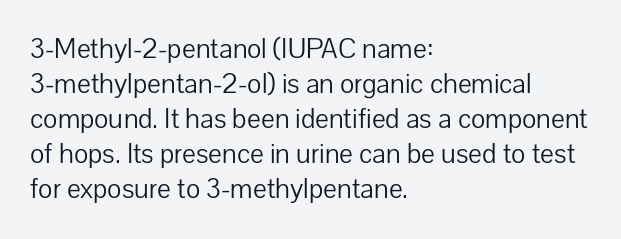
Q: Is the text bold? A: No.
Q: Is the text italic (slanted)? A: No, it is upright.
Q: Is the typeface a serif or a sans-serif typeface? A: Sans-serif.
Q: Is the text underlined? A: No.
Q: How is the paragraph aligned? A: Left-aligned.
Q: Is the spacing between letters normal or unusually wide? A: Normal.
Q: Width (condensed, normal, or wide)? A: Normal.
Q: Stroke contrast? A: Low.
Q: x-height? A: Medium.
Q: Monospaced? A: No.
